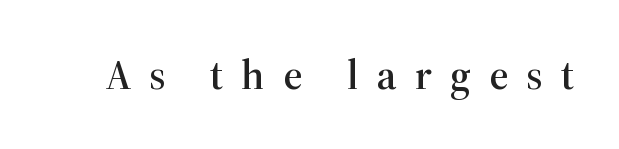
The image shows 42 px serif type, upright; set unusually wide letter spacing (+0.43 em), not underlined; high stroke contrast and a medium x-height.
